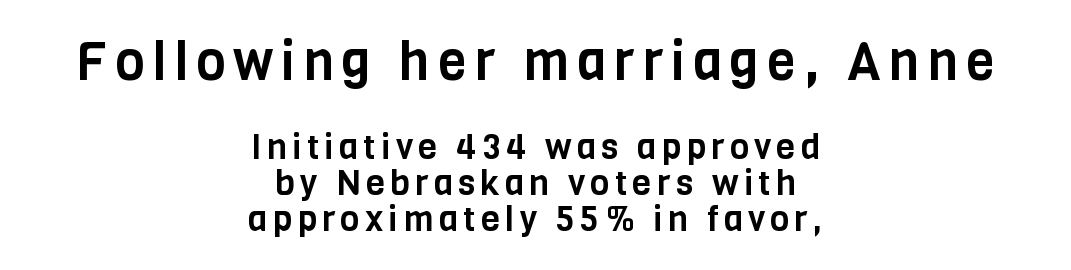
Q: Is the text italic (slanted)? A: No, it is upright.
Q: Is the typeface a serif or a sans-serif typeface? A: Sans-serif.
Q: Is the text underlined? A: No.
Q: How is the paragraph aligned? A: Centered.
Q: Is the spacing between lines tight, normal or loose? A: Tight.
Q: Which block of text is set in a larger size, the first (top) or the second (bottom)? A: The first (top) one.
Q: Width (condensed, normal, or wide)? A: Condensed.
Q: Stroke contrast? A: Low.
Q: x-height? A: Large.
Q: Monospaced? A: No.
